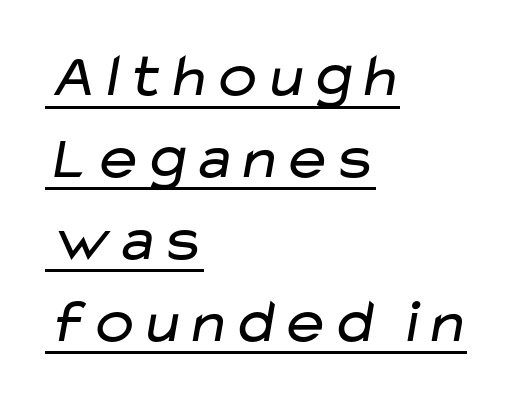
Q: Is the text bold? A: No.
Q: Is the typeface a serif or a sans-serif typeface? A: Sans-serif.
Q: Is the text underlined? A: Yes.
Q: How is the paragraph aligned? A: Left-aligned.
Q: Is the spacing between letters normal or unusually wide? A: Normal.
Q: Is the spacing between lines tight, normal or loose? A: Normal.
Q: Width (condensed, normal, or wide)? A: Wide.
Q: Stroke contrast? A: Low.
Q: x-height? A: Medium.
Q: Monospaced? A: No.
